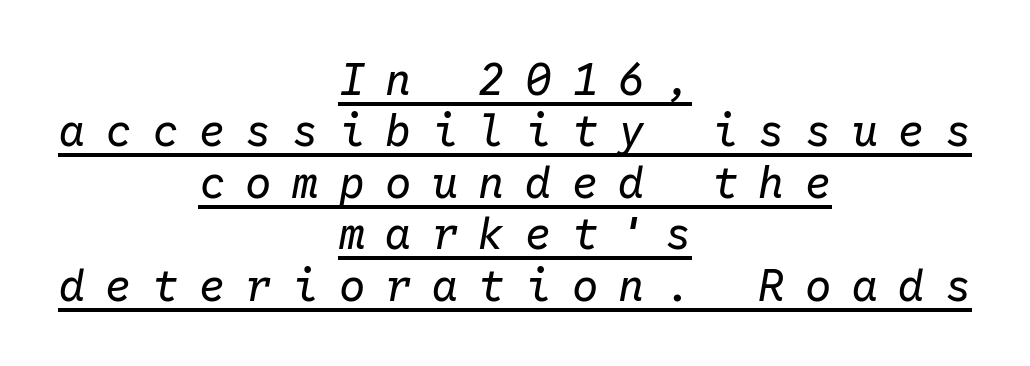
The image shows 44 px regular-weight type, italic (leaning right), monospaced; set centered, line spacing 1.17x, unusually wide letter spacing (+0.46 em), underlined; low stroke contrast and a medium x-height.
